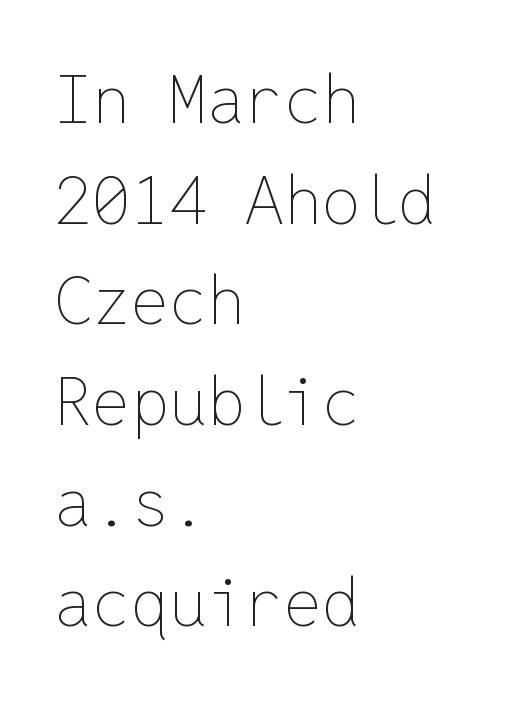
{"italic": "no", "bold": "no", "weight": "thin", "width": "normal", "stroke_contrast": "low", "x_height": "medium", "monospaced": "yes", "underline": "no", "align": "left", "line_spacing": "normal", "line_spacing_ratio": 1.48, "letter_spacing": "normal", "letter_spacing_em": 0.0, "glyph_px": 68}
